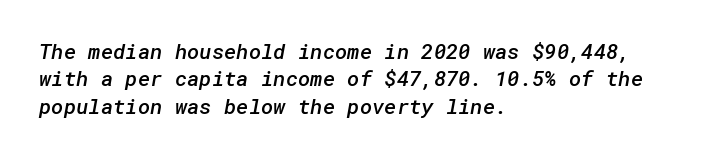
{"bold": "semi", "underline": "no", "align": "left", "line_spacing": "normal", "line_spacing_ratio": 1.3, "letter_spacing": "normal", "letter_spacing_em": 0.0, "glyph_px": 21}
